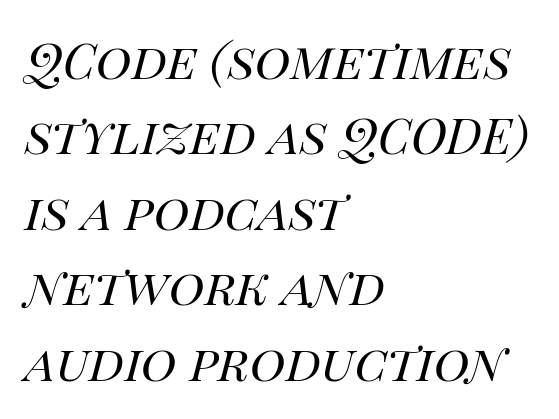
{"italic": "yes", "lean": "right", "slant_degrees": 14, "bold": "no", "weight": "regular", "width": "normal", "stroke_contrast": "high", "x_height": "large", "monospaced": "no", "underline": "no", "align": "left", "line_spacing": "normal", "line_spacing_ratio": 1.54, "letter_spacing": "normal", "letter_spacing_em": 0.0, "glyph_px": 49}
